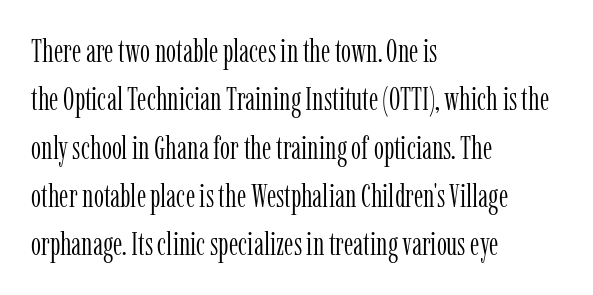
Q: Is the text bold? A: No.
Q: Is the text italic (slanted)? A: No, it is upright.
Q: Is the typeface a serif or a sans-serif typeface? A: Serif.
Q: Is the text underlined? A: No.
Q: How is the paragraph aligned? A: Left-aligned.
Q: Is the spacing between letters normal or unusually wide? A: Normal.
Q: Is the spacing between lines tight, normal or loose? A: Normal.
Q: Width (condensed, normal, or wide)? A: Condensed.
Q: Stroke contrast? A: Low.
Q: x-height? A: Medium.
Q: Monospaced? A: No.
